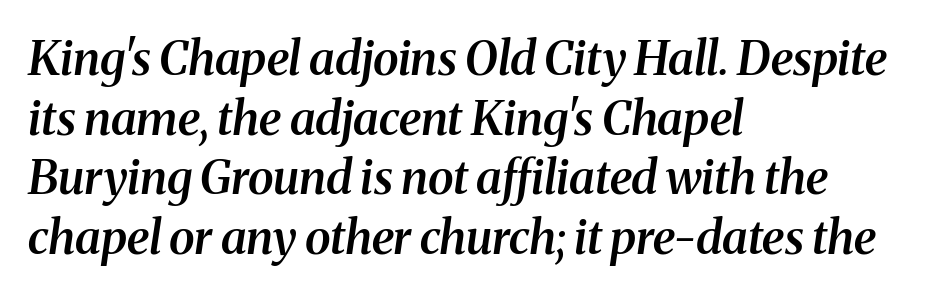
This sample is left-justified, so line endings fall wherever the words run out. Proportional: the letters do not fall into vertical columns. The rows are spaced the way most documents space them. Students, this is semibold: more ink than regular, less than bold. Rendered with sloped, italic letterforms. The letters carry serifs — small finishing strokes at the ends of their stems.
